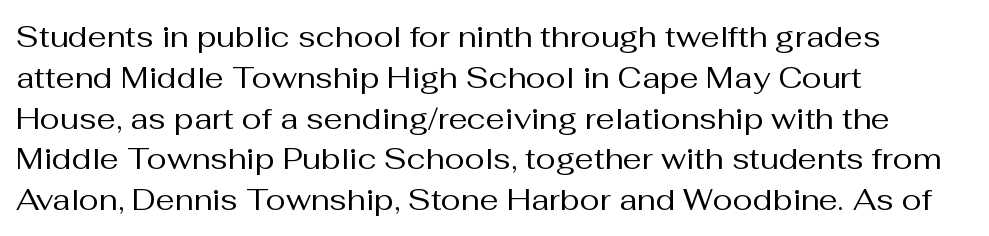
Q: Is the text bold? A: No.
Q: Is the text italic (slanted)? A: No, it is upright.
Q: Is the typeface a serif or a sans-serif typeface? A: Sans-serif.
Q: Is the text underlined? A: No.
Q: How is the paragraph aligned? A: Left-aligned.
Q: Is the spacing between letters normal or unusually wide? A: Normal.
Q: Is the spacing between lines tight, normal or loose? A: Normal.
Q: Width (condensed, normal, or wide)? A: Normal.
Q: Stroke contrast? A: Medium.
Q: x-height? A: Medium.
Q: Monospaced? A: No.
